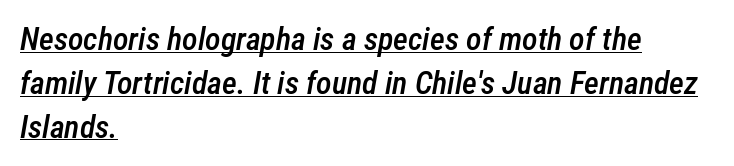
Q: Is the text bold? A: Semi-bold.
Q: Is the text italic (slanted)? A: Yes, it leans right by about 12 degrees.
Q: Is the text underlined? A: Yes.
Q: How is the paragraph aligned? A: Left-aligned.
Q: Is the spacing between letters normal or unusually wide? A: Normal.
Q: Is the spacing between lines tight, normal or loose? A: Normal.
Q: Width (condensed, normal, or wide)? A: Condensed.
Q: Stroke contrast? A: Low.
Q: x-height? A: Medium.
Q: Monospaced? A: No.
